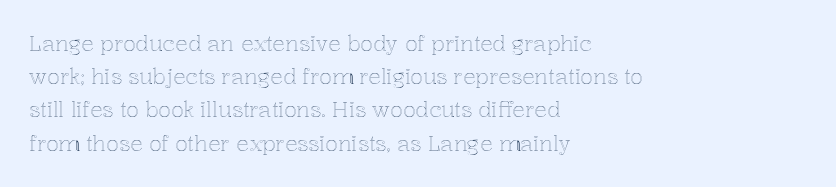
{"italic": "no", "underline": "no", "align": "left", "line_spacing": "normal", "line_spacing_ratio": 1.58, "letter_spacing": "normal", "letter_spacing_em": 0.0, "glyph_px": 21}
